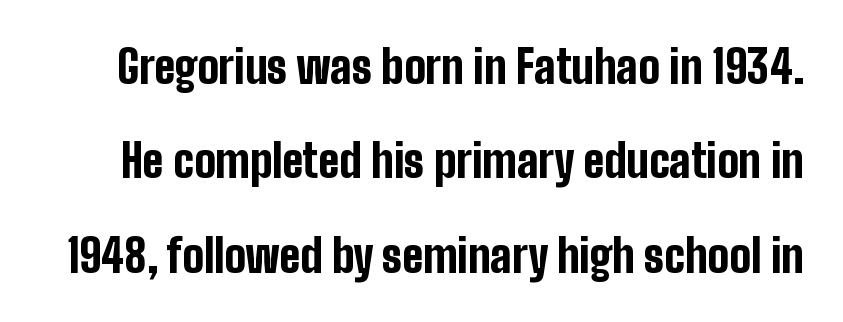
The image shows 45 px bold, condensed sans-serif type, upright; set loose line spacing (2.1x), normal letter spacing, not underlined; low stroke contrast and a medium x-height.
